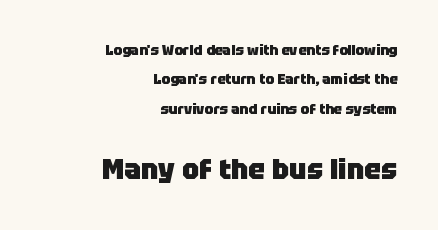
The designer went with a sans here, leaving each stem footless. Of the two passages, the one underneath uses the larger point size. In terms of posture, this sample is upright. The passage shown is typed in a proportional face where columns would drift.
